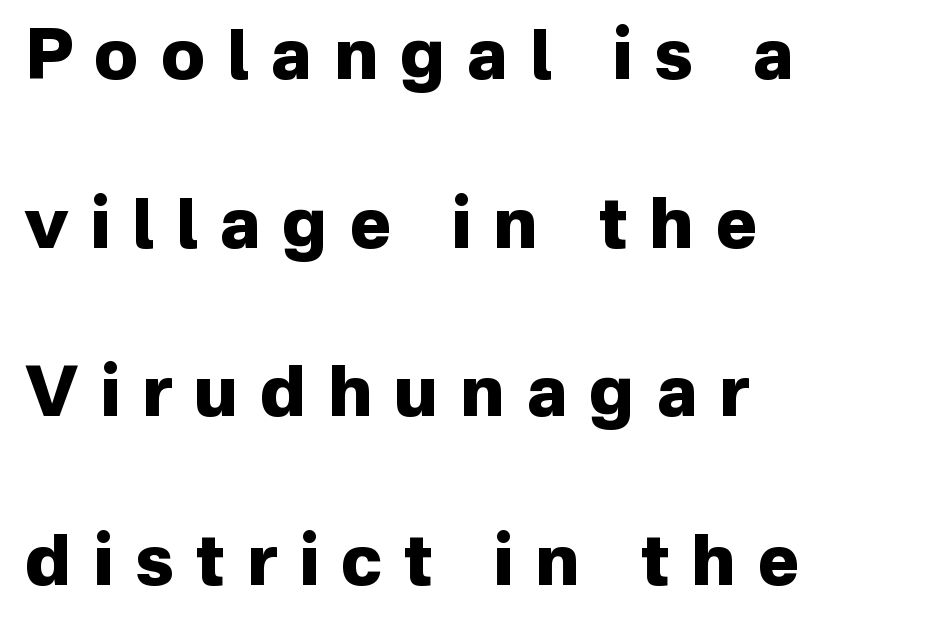
Q: Is the text bold? A: Yes.
Q: Is the text italic (slanted)? A: No, it is upright.
Q: Is the typeface a serif or a sans-serif typeface? A: Sans-serif.
Q: Is the text underlined? A: No.
Q: How is the paragraph aligned? A: Left-aligned.
Q: Is the spacing between letters normal or unusually wide? A: Unusually wide.
Q: Is the spacing between lines tight, normal or loose? A: Loose.
Q: Width (condensed, normal, or wide)? A: Normal.
Q: Stroke contrast? A: Low.
Q: x-height? A: Medium.
Q: Monospaced? A: No.
